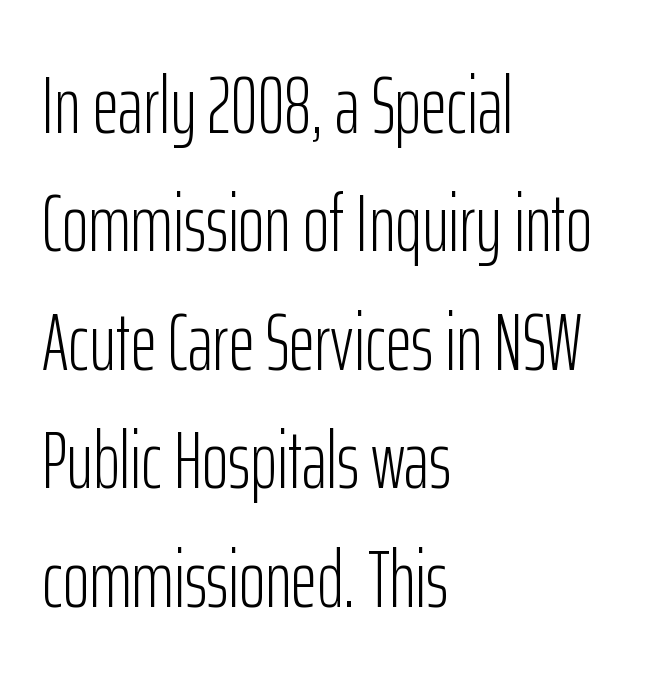
The rendering anchors every line to the left-hand side. Proportional: the letters do not fall into vertical columns. The font sits on the lighter half of the weight spectrum, regular included. The specimen omits any rule beneath the text block's lines.
